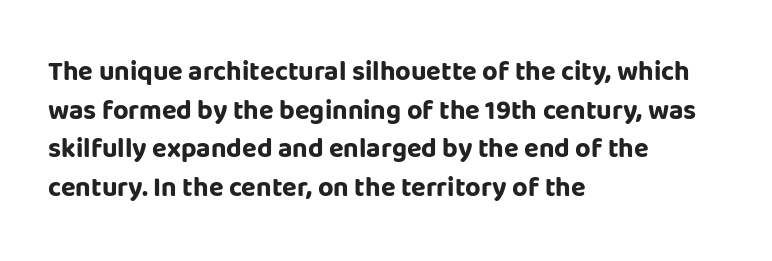
{"italic": "no", "bold": "yes", "underline": "no", "align": "left", "line_spacing": "normal", "line_spacing_ratio": 1.43, "letter_spacing": "normal", "letter_spacing_em": 0.0, "glyph_px": 27}
